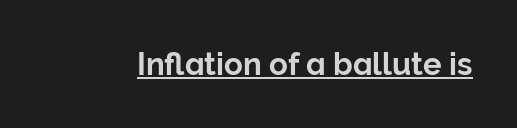
Q: Is the text italic (slanted)? A: No, it is upright.
Q: Is the typeface a serif or a sans-serif typeface? A: Sans-serif.
Q: Is the text underlined? A: Yes.
Q: Is the spacing between letters normal or unusually wide? A: Normal.
Q: Width (condensed, normal, or wide)? A: Normal.
Q: Stroke contrast? A: Low.
Q: x-height? A: Medium.
Q: Monospaced? A: No.
